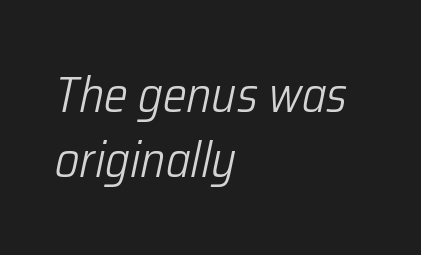
The string is rendered with underlining switched off. No heavy texture on the line: the type isn't bold. The compositor pushed each line to the left boundary. Tracking here is standard; glyphs follow each other at the usual distance. The whole block is typeset with a tilt.
